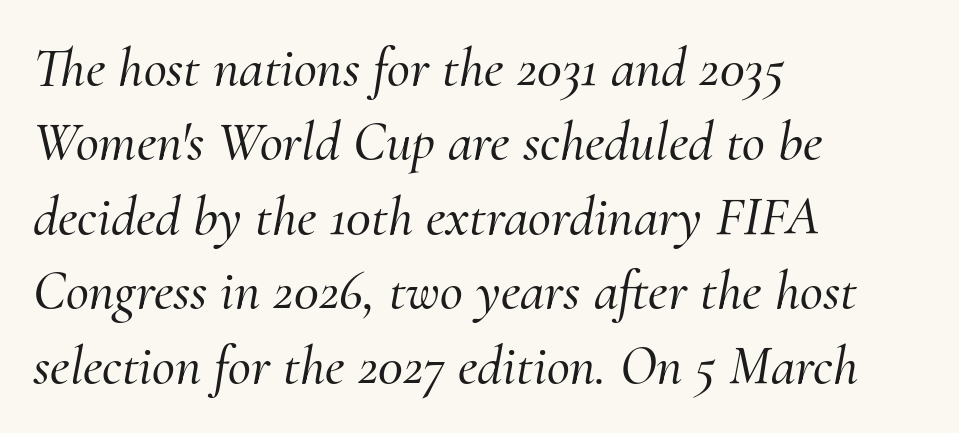
Q: Is the text italic (slanted)? A: Yes, it leans right by about 10 degrees.
Q: Is the typeface a serif or a sans-serif typeface? A: Serif.
Q: Is the text underlined? A: No.
Q: How is the paragraph aligned? A: Left-aligned.
Q: Is the spacing between letters normal or unusually wide? A: Normal.
Q: Is the spacing between lines tight, normal or loose? A: Normal.
Q: Width (condensed, normal, or wide)? A: Normal.
Q: Stroke contrast? A: Medium.
Q: x-height? A: Small.
Q: Monospaced? A: No.
